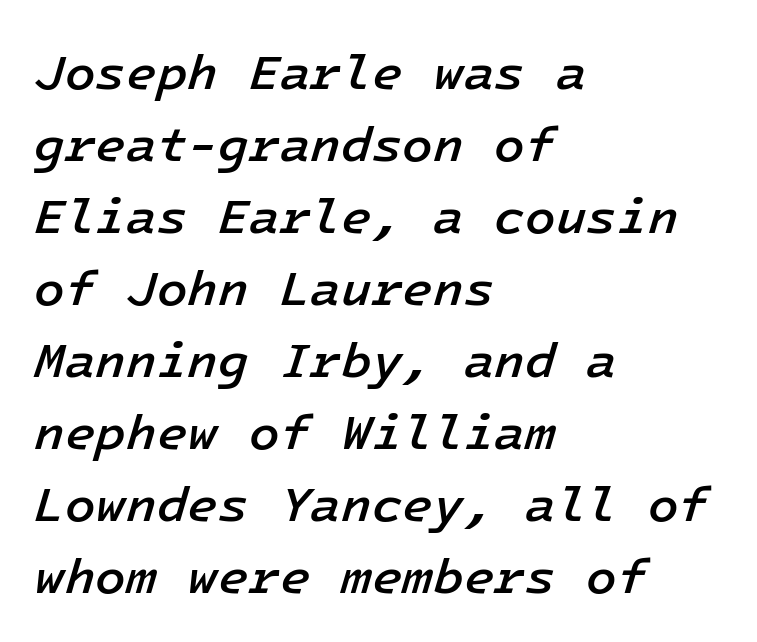
{"italic": "yes", "lean": "right", "slant_degrees": 16, "bold": "semi", "weight": "semibold", "width": "normal", "stroke_contrast": "low", "x_height": "medium", "underline": "no", "align": "left", "line_spacing": "normal", "line_spacing_ratio": 1.44, "letter_spacing": "normal", "letter_spacing_em": 0.0, "glyph_px": 50}
